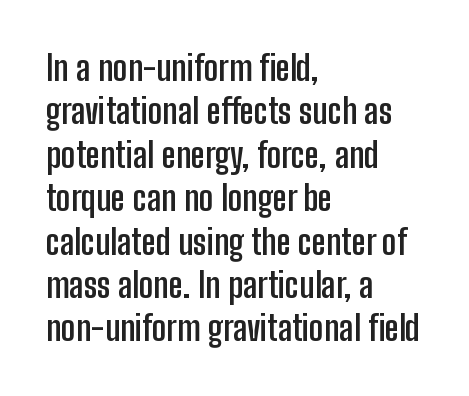
{"serif": "no", "italic": "no", "bold": "yes", "weight": "semibold", "width": "condensed", "stroke_contrast": "low", "x_height": "medium", "monospaced": "no", "underline": "no", "align": "left", "line_spacing_ratio": 1.24, "letter_spacing": "normal", "letter_spacing_em": 0.0, "glyph_px": 35}
